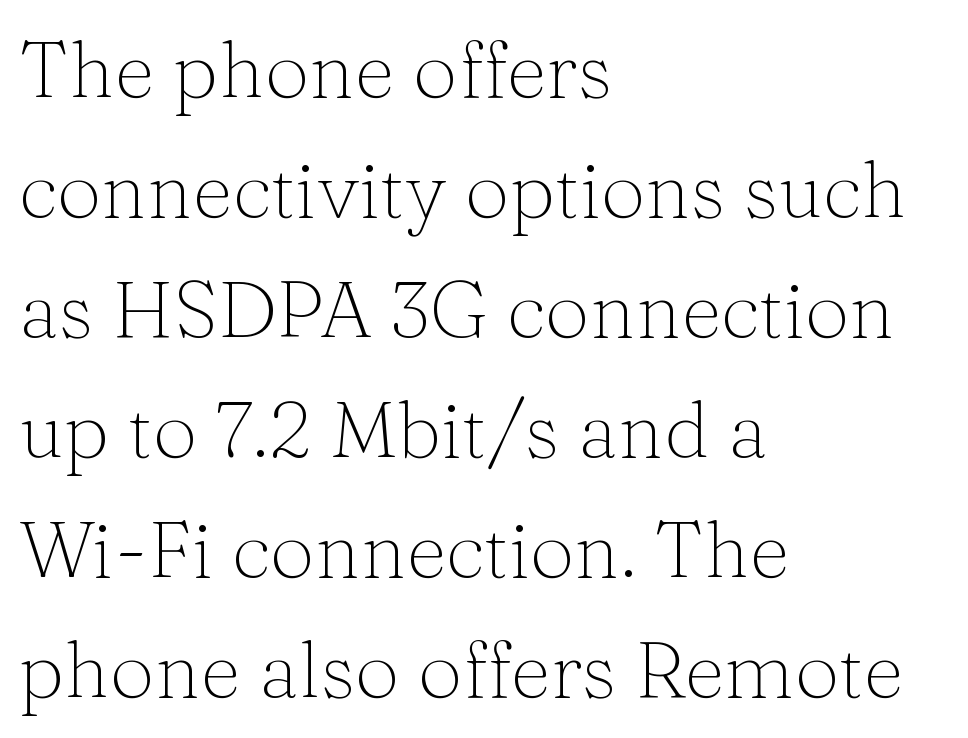
{"serif": "yes", "italic": "no", "bold": "no", "weight": "light", "width": "normal", "stroke_contrast": "medium", "x_height": "medium", "monospaced": "no", "underline": "no", "align": "left", "line_spacing": "normal", "line_spacing_ratio": 1.52, "letter_spacing": "normal", "letter_spacing_em": 0.0, "glyph_px": 79}
